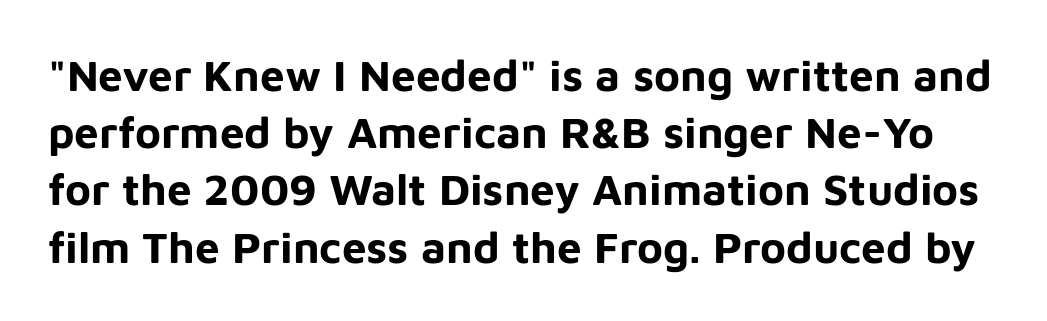
{"serif": "no", "italic": "no", "bold": "yes", "weight": "bold", "width": "normal", "stroke_contrast": "low", "x_height": "medium", "monospaced": "no", "underline": "no", "line_spacing": "normal", "line_spacing_ratio": 1.3, "letter_spacing": "normal", "letter_spacing_em": 0.0, "glyph_px": 44}
